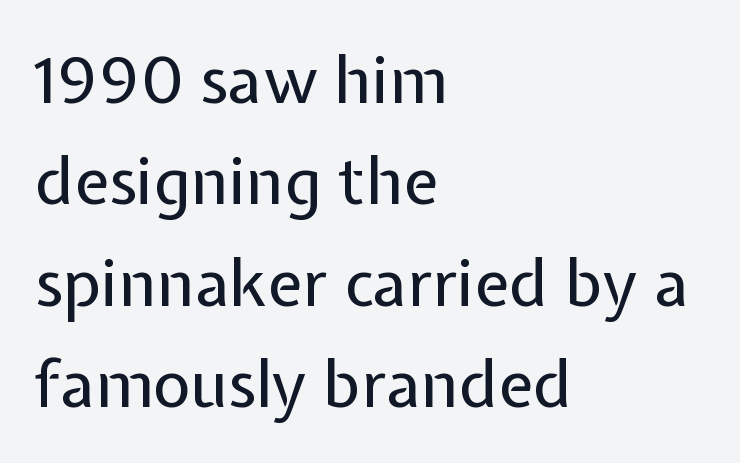
The image shows 65 px regular-weight sans-serif type, upright; set left-aligned, normal line spacing (1.56x), normal letter spacing, not underlined; low stroke contrast and a medium x-height.
